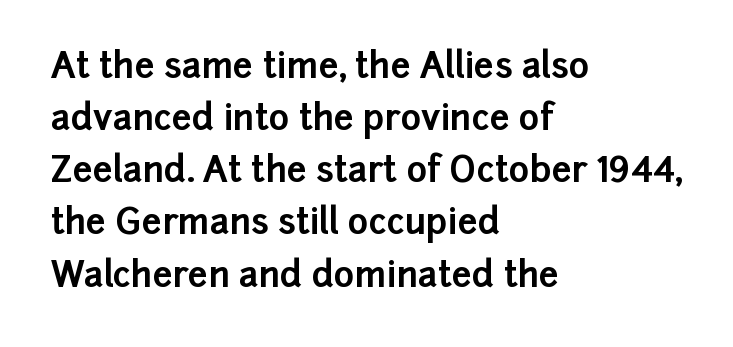
The text block is weighted toward the left margin, trailing off unevenly rightward. What's the leading like? Ordinary, nothing unusual. The letters sit at their default tracking, neither squeezed nor spread. Strong, thick strokes mark this as bold type.
